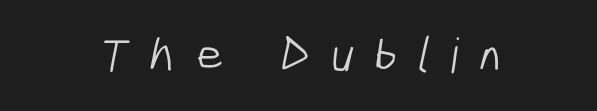
{"serif": "no", "bold": "no", "weight": "light", "width": "condensed", "stroke_contrast": "low", "x_height": "medium", "monospaced": "no", "underline": "no", "letter_spacing": "wide", "letter_spacing_em": 0.44, "glyph_px": 48}
